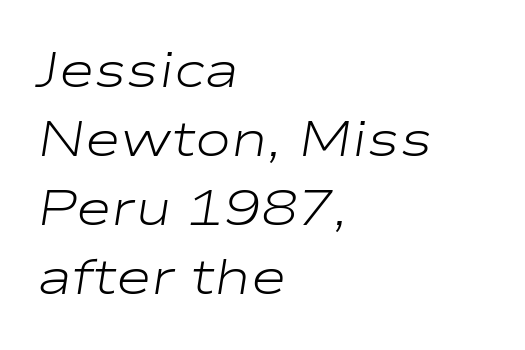
The image shows 49 px light, wide type, italic (leaning right); set left-aligned, normal line spacing (1.41x), normal letter spacing, not underlined; low stroke contrast and a medium x-height.
